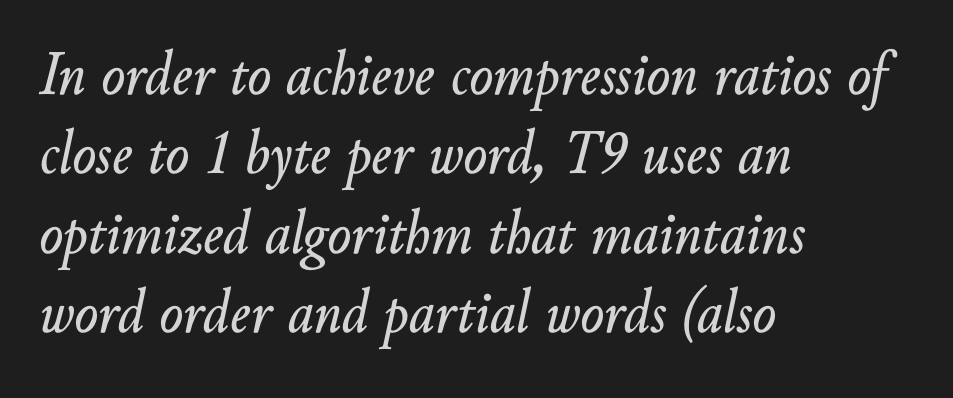
Q: Is the text italic (slanted)? A: Yes, it leans right by about 10 degrees.
Q: Is the text underlined? A: No.
Q: How is the paragraph aligned? A: Left-aligned.
Q: Is the spacing between letters normal or unusually wide? A: Normal.
Q: Is the spacing between lines tight, normal or loose? A: Normal.
Q: Width (condensed, normal, or wide)? A: Normal.
Q: Stroke contrast? A: Low.
Q: x-height? A: Small.
Q: Monospaced? A: No.
